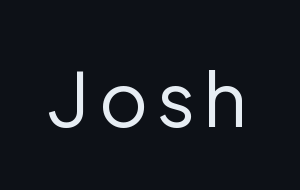
Q: Is the text bold? A: No.
Q: Is the text italic (slanted)? A: No, it is upright.
Q: Is the typeface a serif or a sans-serif typeface? A: Sans-serif.
Q: Is the text underlined? A: No.
Q: Width (condensed, normal, or wide)? A: Normal.
Q: Stroke contrast? A: Low.
Q: x-height? A: Medium.
Q: Monospaced? A: No.
